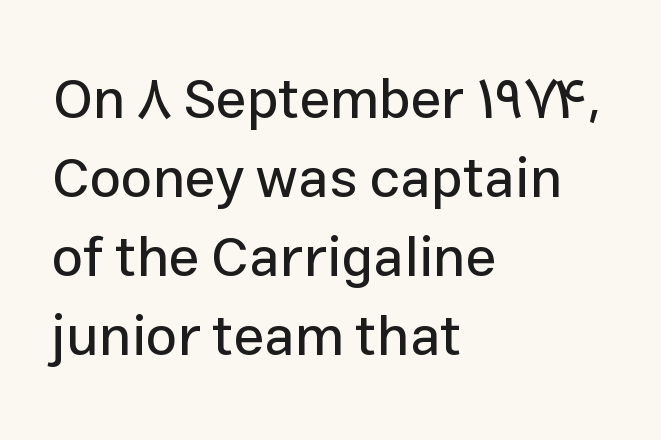
Q: Is the text italic (slanted)? A: No, it is upright.
Q: Is the typeface a serif or a sans-serif typeface? A: Sans-serif.
Q: Is the text underlined? A: No.
Q: How is the paragraph aligned? A: Left-aligned.
Q: Is the spacing between letters normal or unusually wide? A: Normal.
Q: Is the spacing between lines tight, normal or loose? A: Normal.
Q: Width (condensed, normal, or wide)? A: Normal.
Q: Stroke contrast? A: Low.
Q: x-height? A: Medium.
Q: Monospaced? A: No.
